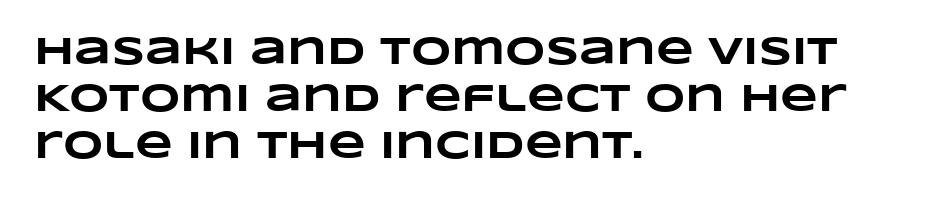
Q: Is the text bold? A: Yes.
Q: Is the text underlined? A: No.
Q: How is the paragraph aligned? A: Left-aligned.
Q: Is the spacing between letters normal or unusually wide? A: Normal.
Q: Width (condensed, normal, or wide)? A: Wide.
Q: Stroke contrast? A: Low.
Q: x-height? A: Large.
Q: Monospaced? A: No.
